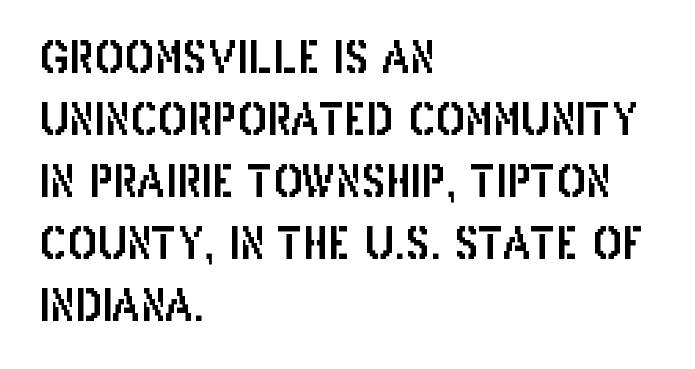
The lettering stays uniformly vertical, giving the passage a roman look. Character widths vary here, with narrow letters taking less room than wide ones. Check the space under the baseline: it is left empty. Look at the tracking — it's just the regular setting, nothing added.
